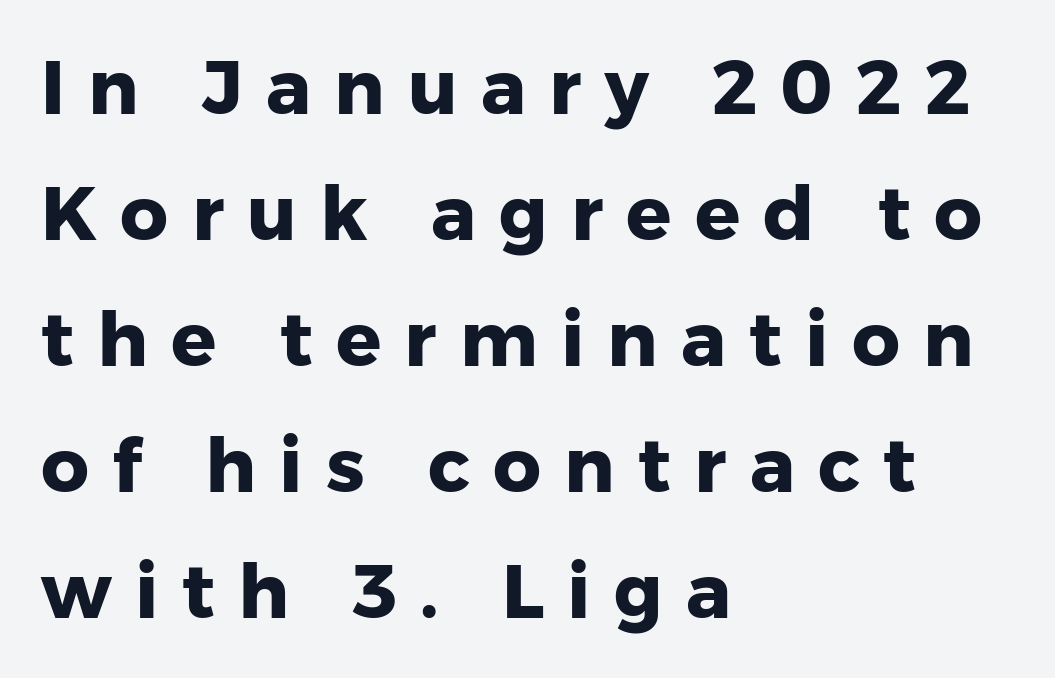
{"serif": "no", "italic": "no", "bold": "yes", "weight": "heavy", "width": "normal", "stroke_contrast": "low", "x_height": "medium", "monospaced": "no", "underline": "no", "align": "left", "line_spacing": "normal", "line_spacing_ratio": 1.68, "letter_spacing": "wide", "letter_spacing_em": 0.31, "glyph_px": 75}
